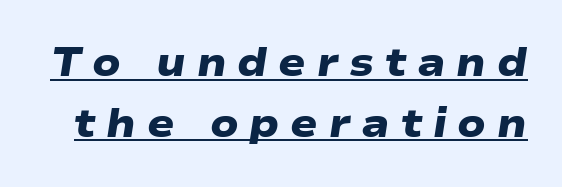
{"serif": "no", "bold": "yes", "weight": "heavy", "width": "wide", "stroke_contrast": "low", "x_height": "medium", "monospaced": "no", "underline": "yes", "line_spacing": "normal", "line_spacing_ratio": 1.52, "letter_spacing": "wide", "letter_spacing_em": 0.27, "glyph_px": 40}
